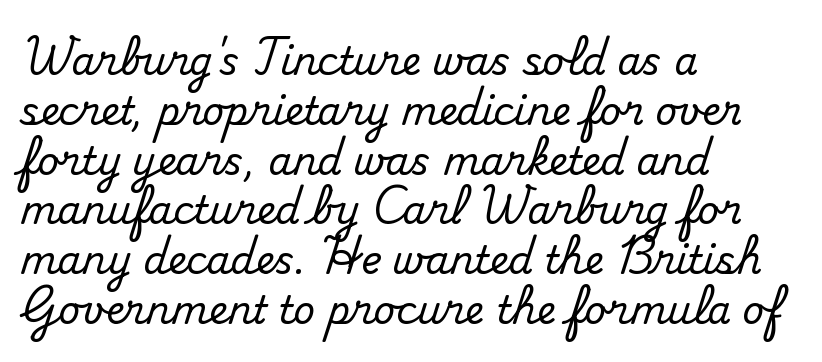
Clear beneath every line of the passage. A typesetter would call this leading conventional body-copy spacing. Is this a fixed-width face? No — the glyphs have proportional, varying widths. The type family on display is of the serif kind.
